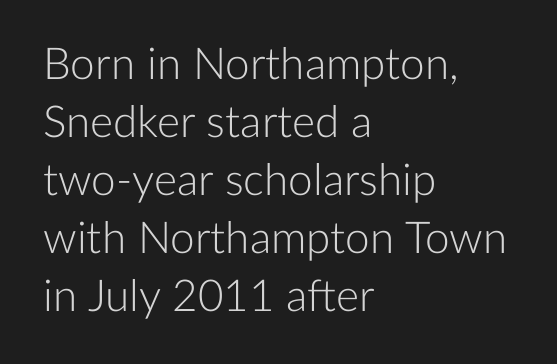
{"serif": "no", "italic": "no", "bold": "no", "weight": "light", "width": "normal", "stroke_contrast": "low", "x_height": "medium", "monospaced": "no", "underline": "no", "align": "left", "line_spacing": "normal", "line_spacing_ratio": 1.32, "letter_spacing": "normal", "letter_spacing_em": 0.0, "glyph_px": 44}
